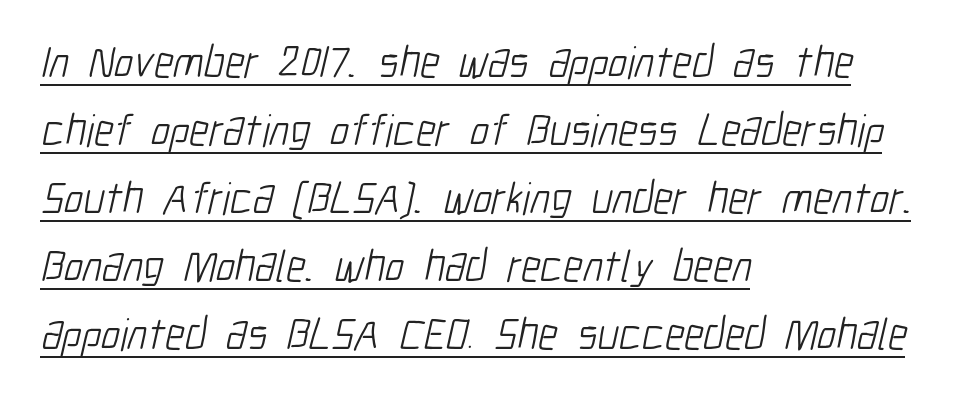
Q: Is the text bold? A: No.
Q: Is the typeface a serif or a sans-serif typeface? A: Sans-serif.
Q: Is the text underlined? A: Yes.
Q: How is the paragraph aligned? A: Left-aligned.
Q: Is the spacing between letters normal or unusually wide? A: Normal.
Q: Is the spacing between lines tight, normal or loose? A: Normal.
Q: Width (condensed, normal, or wide)? A: Condensed.
Q: Stroke contrast? A: Low.
Q: x-height? A: Medium.
Q: Monospaced? A: No.
